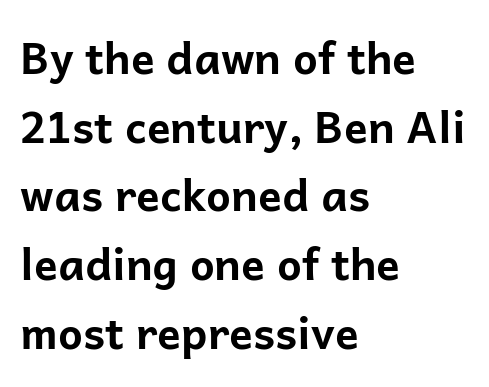
{"serif": "no", "italic": "no", "bold": "yes", "weight": "bold", "width": "normal", "stroke_contrast": "low", "x_height": "medium", "monospaced": "no", "underline": "no", "align": "left", "line_spacing": "normal", "line_spacing_ratio": 1.56, "letter_spacing": "normal", "letter_spacing_em": 0.0, "glyph_px": 44}
